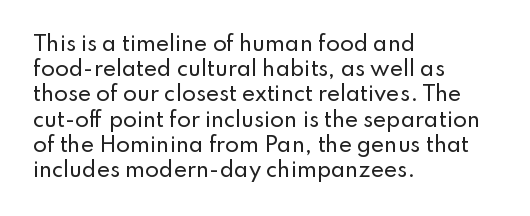
{"italic": "no", "underline": "no", "align": "left", "line_spacing": "normal", "line_spacing_ratio": 1.26, "letter_spacing": "normal", "letter_spacing_em": 0.0, "glyph_px": 20}
